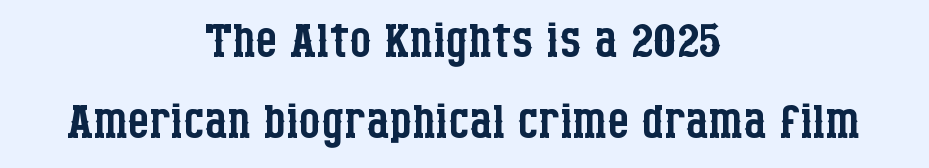
Q: Is the text bold? A: No.
Q: Is the text italic (slanted)? A: No, it is upright.
Q: Is the typeface a serif or a sans-serif typeface? A: Serif.
Q: Is the text underlined? A: No.
Q: How is the paragraph aligned? A: Centered.
Q: Is the spacing between letters normal or unusually wide? A: Normal.
Q: Width (condensed, normal, or wide)? A: Condensed.
Q: Stroke contrast? A: Low.
Q: x-height? A: Large.
Q: Monospaced? A: No.
